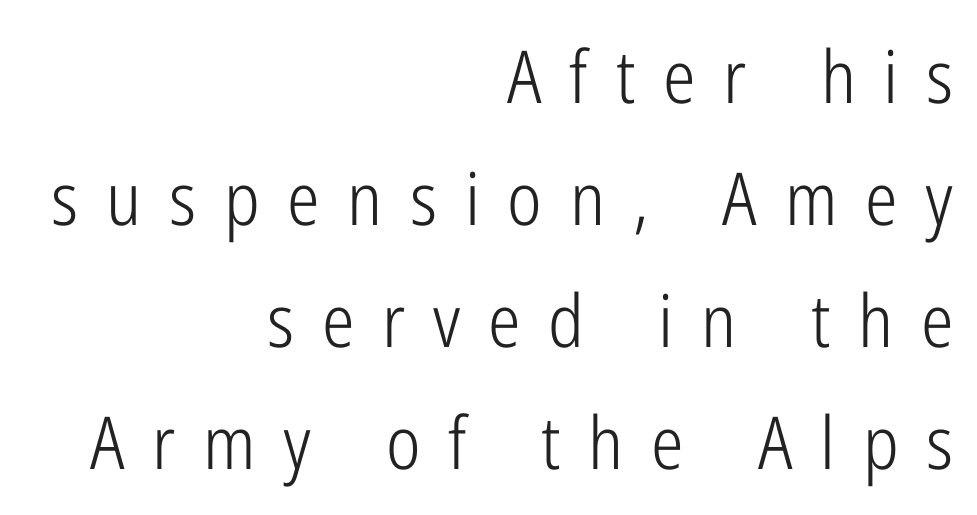
{"serif": "no", "italic": "no", "bold": "no", "weight": "light", "width": "condensed", "stroke_contrast": "low", "x_height": "medium", "monospaced": "no", "underline": "no", "align": "right", "line_spacing": "normal", "line_spacing_ratio": 1.67, "letter_spacing": "wide", "letter_spacing_em": 0.38, "glyph_px": 73}
